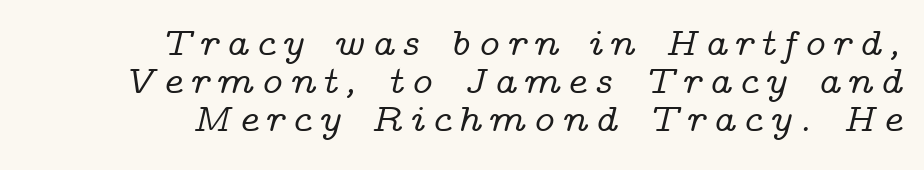
{"serif": "yes", "italic": "yes", "lean": "right", "slant_degrees": 14, "width": "wide", "stroke_contrast": "low", "x_height": "medium", "monospaced": "no", "underline": "no", "align": "right", "line_spacing": "tight", "line_spacing_ratio": 0.98, "glyph_px": 39}
